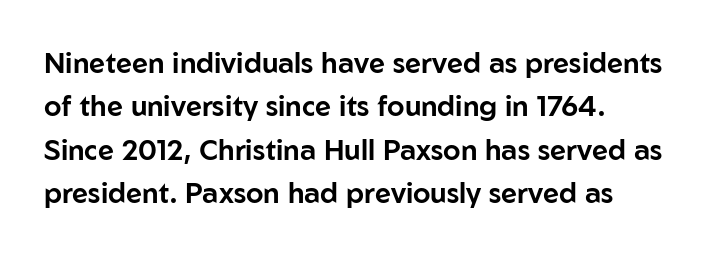
This sample uses plain, unmodified letter spacing. This sample keeps an unexceptional amount of space between lines. Posture: straight, roman, zero tilt. Serifs: no, the terminals of the letterforms are clean. Honestly, there is no underline to notice here at all.
